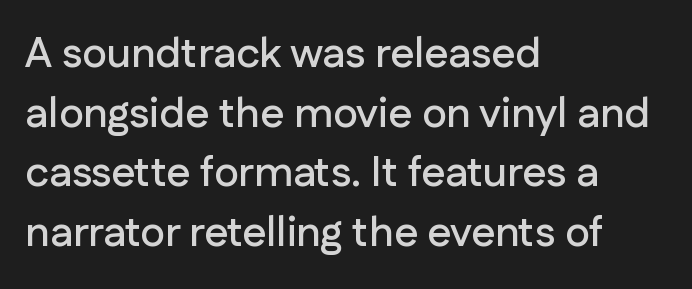
Q: Is the text italic (slanted)? A: No, it is upright.
Q: Is the typeface a serif or a sans-serif typeface? A: Sans-serif.
Q: Is the text underlined? A: No.
Q: How is the paragraph aligned? A: Left-aligned.
Q: Is the spacing between letters normal or unusually wide? A: Normal.
Q: Is the spacing between lines tight, normal or loose? A: Normal.
Q: Width (condensed, normal, or wide)? A: Normal.
Q: Stroke contrast? A: Low.
Q: x-height? A: Medium.
Q: Monospaced? A: No.
